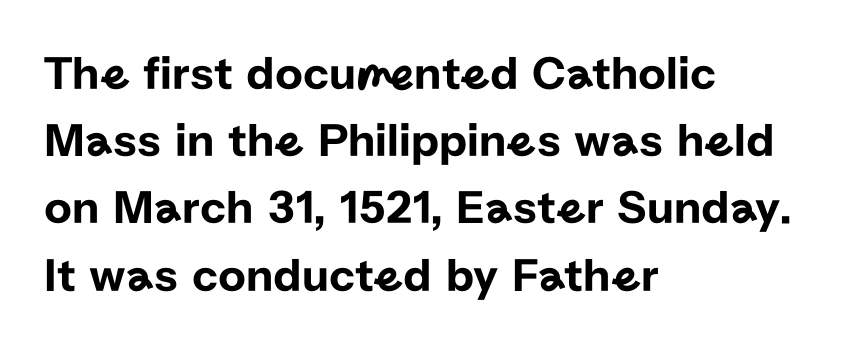
The letters sit at their default tracking, neither squeezed nor spread. Nope, no serifs anywhere on these letters. The setting favours the left margin, as ordinary paragraphs usually do. Evenly set lines give the paragraph a standard silhouette.
